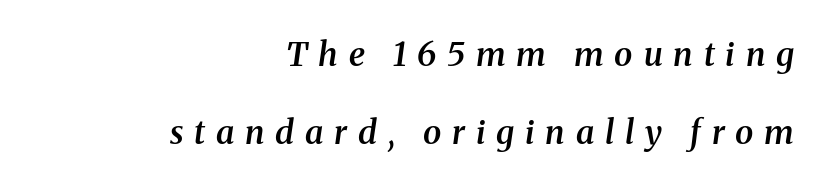
Q: Is the text bold? A: Semi-bold.
Q: Is the text italic (slanted)? A: Yes, it leans right by about 8 degrees.
Q: Is the typeface a serif or a sans-serif typeface? A: Serif.
Q: Is the text underlined? A: No.
Q: How is the paragraph aligned? A: Right-aligned.
Q: Is the spacing between letters normal or unusually wide? A: Unusually wide.
Q: Is the spacing between lines tight, normal or loose? A: Loose.
Q: Width (condensed, normal, or wide)? A: Normal.
Q: Stroke contrast? A: Medium.
Q: x-height? A: Medium.
Q: Monospaced? A: No.
